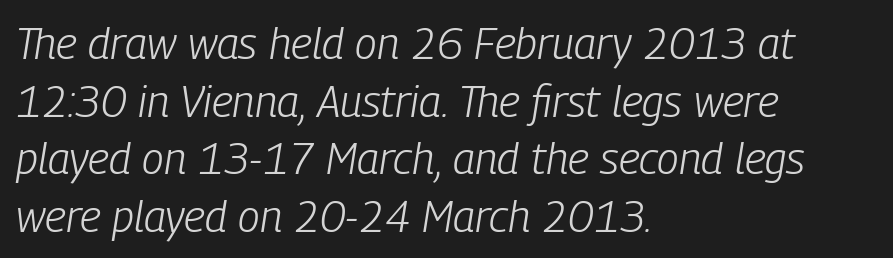
{"italic": "yes", "lean": "right", "slant_degrees": 9, "bold": "no", "weight": "light", "width": "condensed", "stroke_contrast": "low", "x_height": "medium", "monospaced": "no", "underline": "no", "align": "left", "line_spacing": "normal", "line_spacing_ratio": 1.31, "letter_spacing": "normal", "letter_spacing_em": 0.0, "glyph_px": 44}
